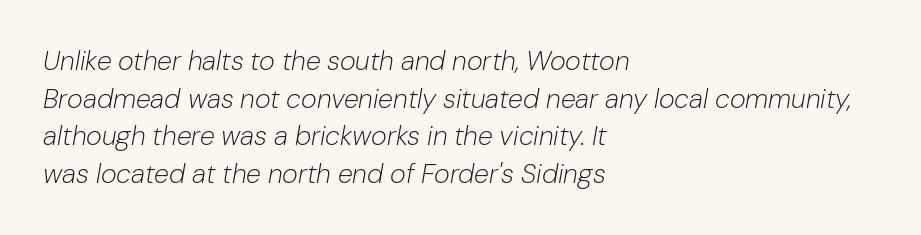
{"italic": "yes", "lean": "right", "slant_degrees": 10, "bold": "no", "underline": "no", "align": "left", "line_spacing": "normal", "line_spacing_ratio": 1.39, "letter_spacing": "normal", "letter_spacing_em": 0.0, "glyph_px": 27}
